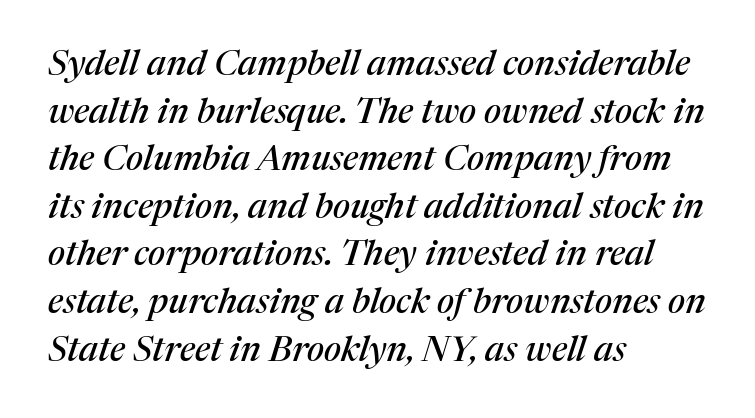
{"serif": "yes", "italic": "yes", "lean": "right", "slant_degrees": 17, "width": "normal", "stroke_contrast": "medium", "x_height": "medium", "monospaced": "no", "underline": "no", "align": "left", "line_spacing": "normal", "line_spacing_ratio": 1.36, "letter_spacing": "normal", "letter_spacing_em": 0.0, "glyph_px": 35}
